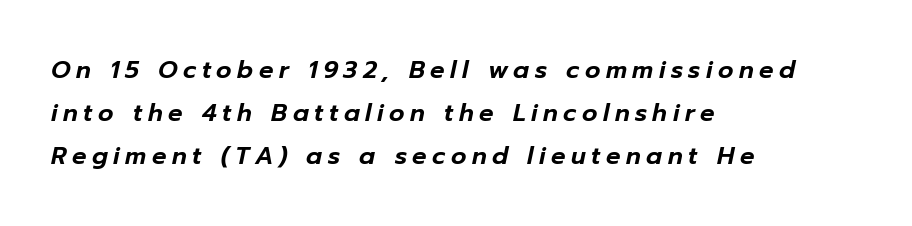
{"italic": "yes", "lean": "right", "slant_degrees": 12, "underline": "no", "align": "left", "line_spacing_ratio": 1.79, "letter_spacing": "wide", "letter_spacing_em": 0.23, "glyph_px": 24}
